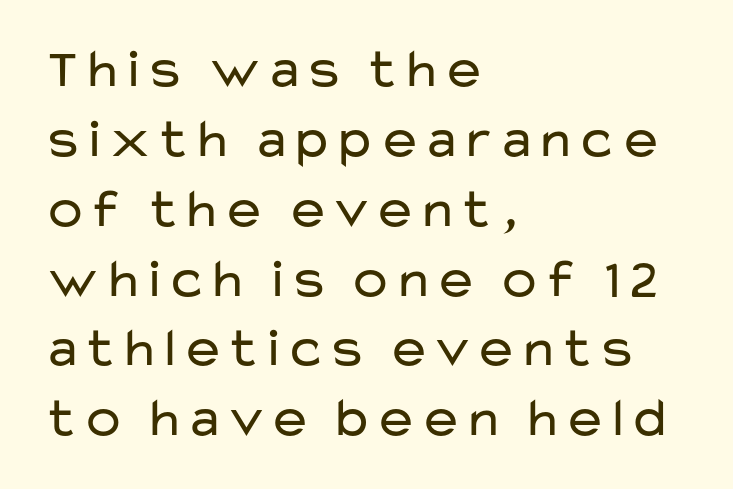
Q: Is the text bold? A: No.
Q: Is the text italic (slanted)? A: No, it is upright.
Q: Is the typeface a serif or a sans-serif typeface? A: Sans-serif.
Q: Is the text underlined? A: No.
Q: How is the paragraph aligned? A: Left-aligned.
Q: Is the spacing between letters normal or unusually wide? A: Normal.
Q: Is the spacing between lines tight, normal or loose? A: Normal.
Q: Width (condensed, normal, or wide)? A: Wide.
Q: Stroke contrast? A: Low.
Q: x-height? A: Medium.
Q: Monospaced? A: No.
